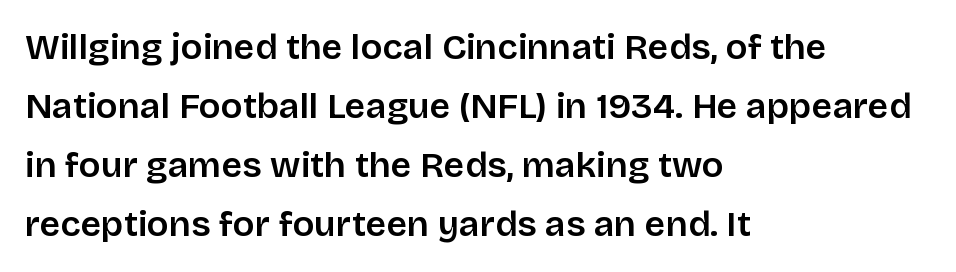
This sample has the flowing, uneven cadence of proportional lettering. Letter spacing: default. These lines sit exactly where default settings would place them. Nope, not italic — everything's standing straight. Typographically, this falls in the sans-serif category.
